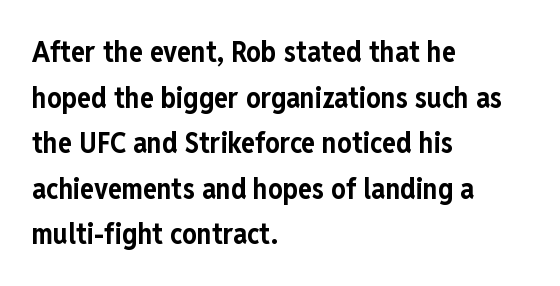
The image shows 29 px bold, condensed sans-serif type, upright; set left-aligned, normal line spacing (1.57x), normal letter spacing, not underlined; low stroke contrast and a medium x-height.
